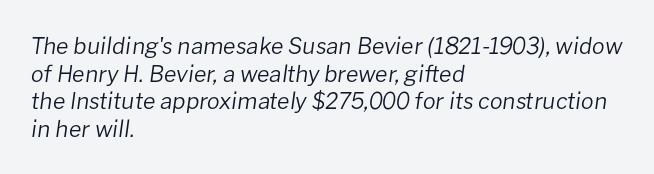
{"italic": "yes", "lean": "right", "slant_degrees": 8, "bold": "no", "underline": "no", "align": "left", "line_spacing_ratio": 1.2, "letter_spacing": "normal", "letter_spacing_em": 0.0, "glyph_px": 23}
